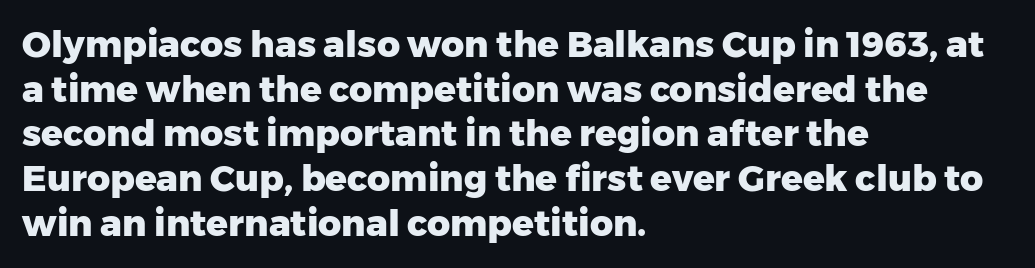
Q: Is the text bold? A: Yes.
Q: Is the text italic (slanted)? A: No, it is upright.
Q: Is the typeface a serif or a sans-serif typeface? A: Sans-serif.
Q: Is the text underlined? A: No.
Q: How is the paragraph aligned? A: Left-aligned.
Q: Is the spacing between letters normal or unusually wide? A: Normal.
Q: Width (condensed, normal, or wide)? A: Normal.
Q: Stroke contrast? A: Low.
Q: x-height? A: Medium.
Q: Monospaced? A: No.
